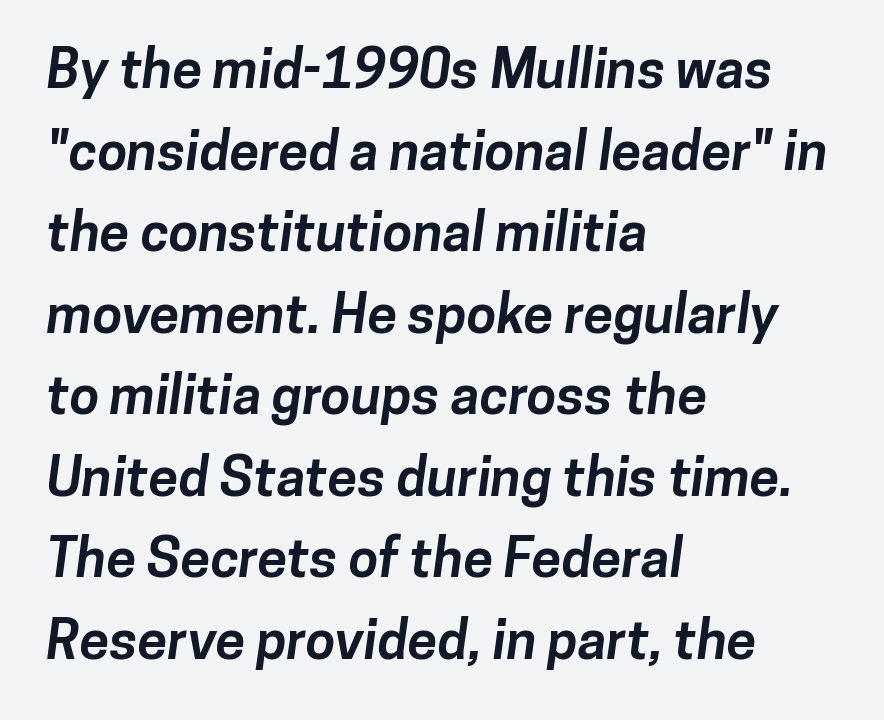
{"serif": "no", "bold": "yes", "weight": "bold", "width": "normal", "stroke_contrast": "low", "x_height": "medium", "monospaced": "no", "underline": "no", "align": "left", "line_spacing": "normal", "line_spacing_ratio": 1.51, "letter_spacing": "normal", "letter_spacing_em": 0.0, "glyph_px": 54}
